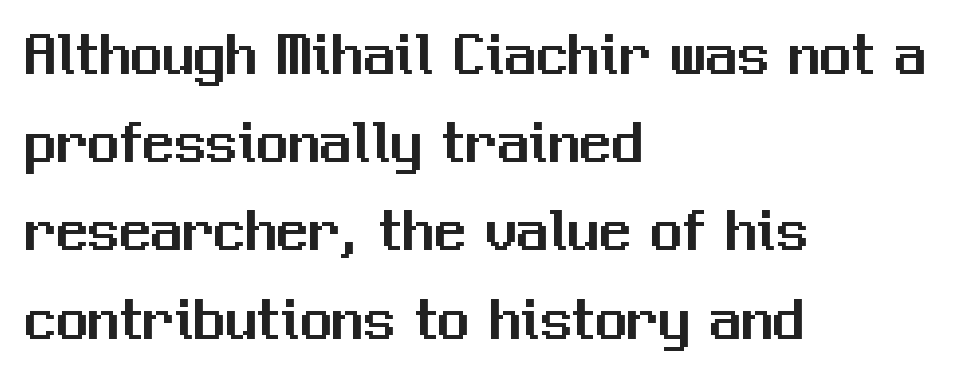
Q: Is the text italic (slanted)? A: No, it is upright.
Q: Is the typeface a serif or a sans-serif typeface? A: Sans-serif.
Q: Is the text underlined? A: No.
Q: How is the paragraph aligned? A: Left-aligned.
Q: Is the spacing between letters normal or unusually wide? A: Normal.
Q: Is the spacing between lines tight, normal or loose? A: Normal.
Q: Width (condensed, normal, or wide)? A: Normal.
Q: Stroke contrast? A: Medium.
Q: x-height? A: Medium.
Q: Monospaced? A: No.
